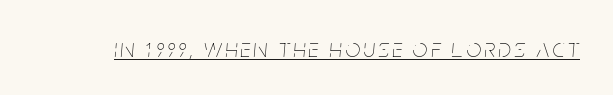
The image shows 26 px text type, italic (leaning right); set underlined.
